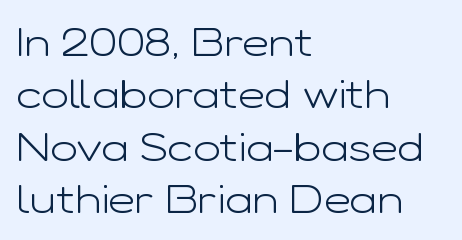
The image shows 41 px light, wide sans-serif type, upright; set left-aligned, normal line spacing (1.28x), normal letter spacing, not underlined; low stroke contrast and a medium x-height.
